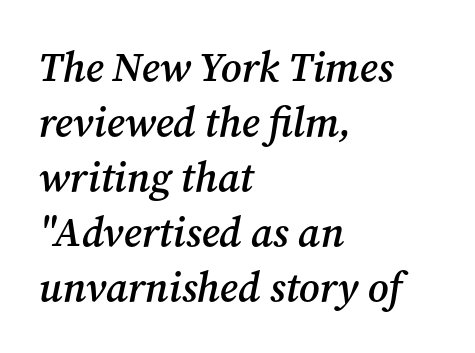
Short and long lines alike share a common starting point at left. Underlining? Definitely not there. A typesetter would call this zero additional tracking. The characters display serif detailing at their extremities. The block of text has a typical density, with ordinary space between rows.
